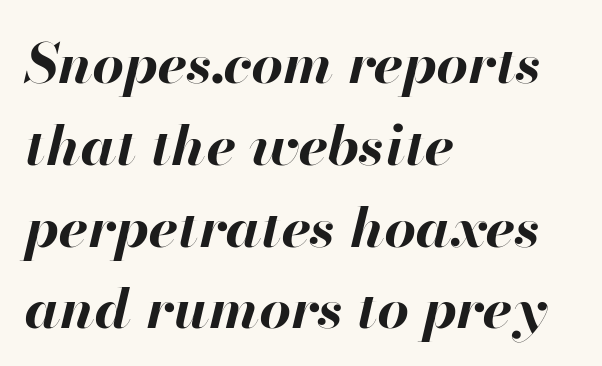
The image shows 56 px bold type, italic (leaning right); set left-aligned, normal line spacing (1.46x), normal letter spacing, not underlined; high stroke contrast and a small x-height.
